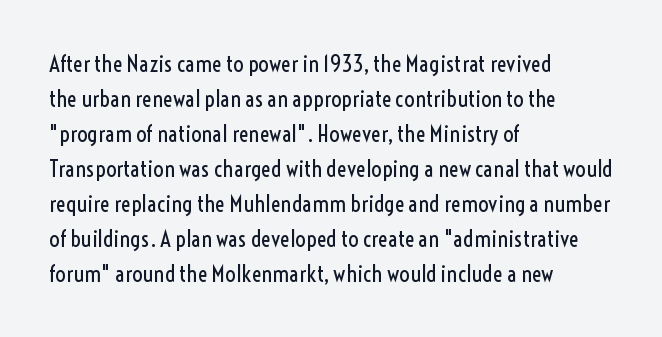
The image shows 23 px text type, upright; set left-aligned, normal line spacing (1.52x), normal letter spacing, not underlined.
